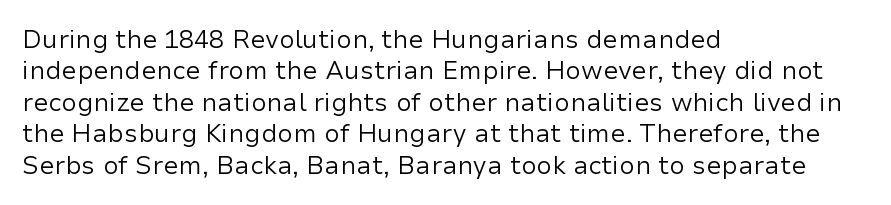
{"italic": "no", "bold": "no", "underline": "no", "align": "left", "line_spacing": "normal", "line_spacing_ratio": 1.26, "letter_spacing": "normal", "letter_spacing_em": 0.0, "glyph_px": 25}
